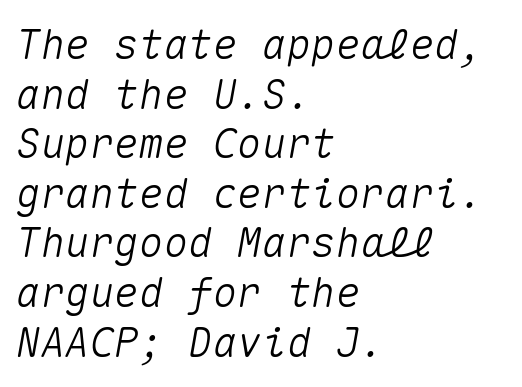
Q: Is the text italic (slanted)? A: Yes, it leans right by about 10 degrees.
Q: Is the text underlined? A: No.
Q: How is the paragraph aligned? A: Left-aligned.
Q: Is the spacing between letters normal or unusually wide? A: Normal.
Q: Width (condensed, normal, or wide)? A: Normal.
Q: Stroke contrast? A: Medium.
Q: x-height? A: Medium.
Q: Monospaced? A: Yes.
